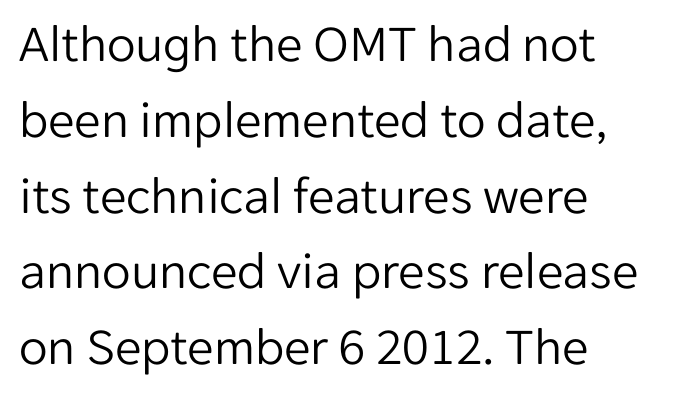
Q: Is the text bold? A: No.
Q: Is the text italic (slanted)? A: No, it is upright.
Q: Is the typeface a serif or a sans-serif typeface? A: Sans-serif.
Q: Is the text underlined? A: No.
Q: How is the paragraph aligned? A: Left-aligned.
Q: Is the spacing between letters normal or unusually wide? A: Normal.
Q: Is the spacing between lines tight, normal or loose? A: Normal.
Q: Width (condensed, normal, or wide)? A: Normal.
Q: Stroke contrast? A: Low.
Q: x-height? A: Medium.
Q: Monospaced? A: No.
